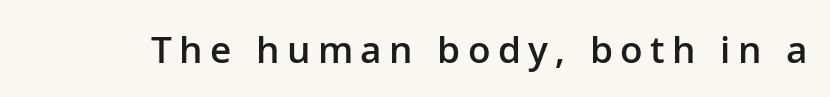
Q: Is the text bold? A: Semi-bold.
Q: Is the text italic (slanted)? A: No, it is upright.
Q: Is the typeface a serif or a sans-serif typeface? A: Sans-serif.
Q: Is the text underlined? A: No.
Q: Is the spacing between letters normal or unusually wide? A: Unusually wide.
Q: Width (condensed, normal, or wide)? A: Normal.
Q: Stroke contrast? A: Low.
Q: x-height? A: Medium.
Q: Monospaced? A: No.
